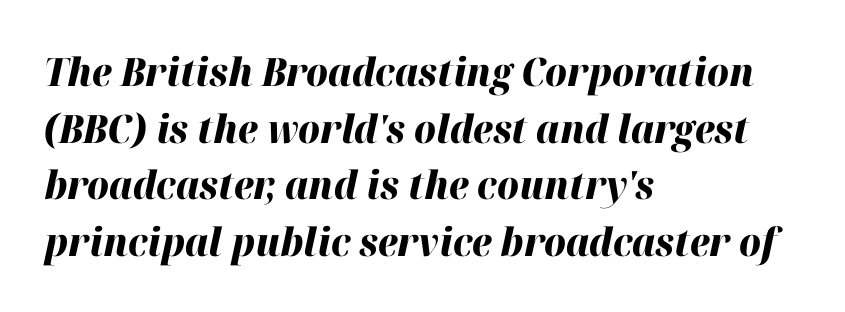
The image shows 39 px heavy type, italic (leaning right); set left-aligned, normal line spacing (1.45x), normal letter spacing, not underlined; high stroke contrast and a medium x-height.
